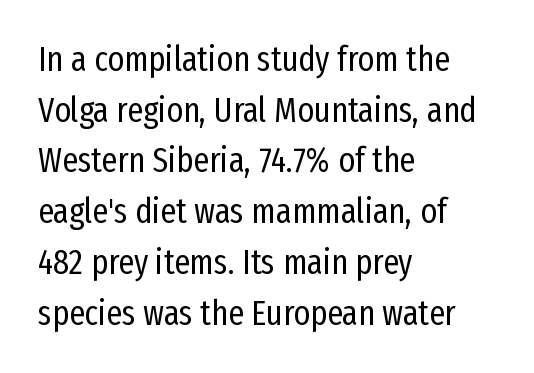
The image shows 35 px regular-weight, condensed sans-serif type, upright; set left-aligned, normal line spacing (1.45x), normal letter spacing, not underlined; low stroke contrast and a medium x-height.
